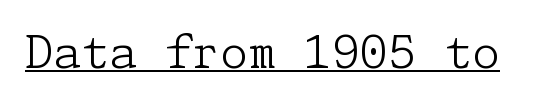
{"serif": "yes", "italic": "no", "bold": "no", "weight": "light", "width": "normal", "stroke_contrast": "low", "x_height": "medium", "underline": "yes", "letter_spacing": "normal", "letter_spacing_em": 0.0, "glyph_px": 45}
